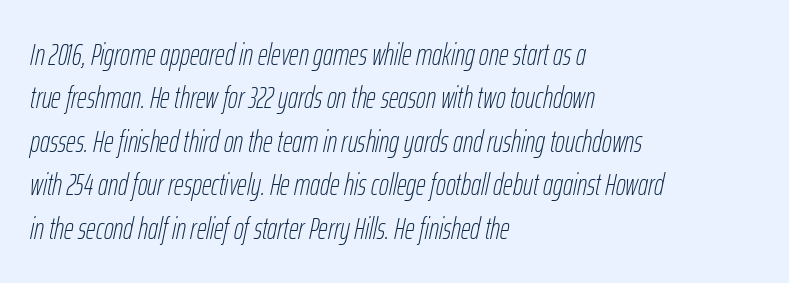
The image shows 30 px thin, condensed type, italic (leaning right); set left-aligned, normal line spacing (1.45x), normal letter spacing, not underlined; low stroke contrast and a medium x-height.
